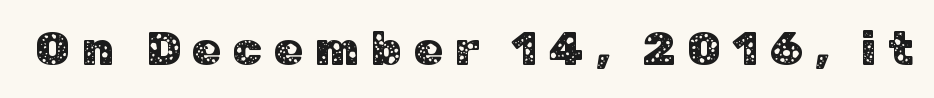
Q: Is the text italic (slanted)? A: No, it is upright.
Q: Is the typeface a serif or a sans-serif typeface? A: Sans-serif.
Q: Is the text underlined? A: No.
Q: Is the spacing between letters normal or unusually wide? A: Unusually wide.
Q: Width (condensed, normal, or wide)? A: Normal.
Q: Stroke contrast? A: Low.
Q: x-height? A: Medium.
Q: Monospaced? A: No.
